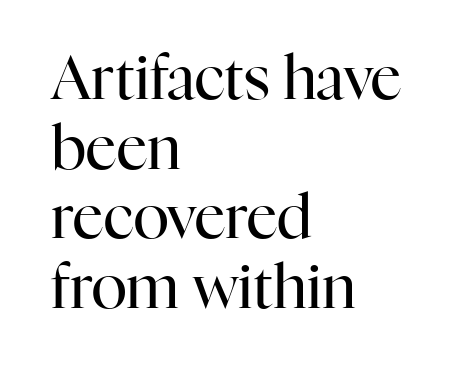
Q: Is the text bold? A: No.
Q: Is the text italic (slanted)? A: No, it is upright.
Q: Is the typeface a serif or a sans-serif typeface? A: Serif.
Q: Is the text underlined? A: No.
Q: How is the paragraph aligned? A: Left-aligned.
Q: Is the spacing between letters normal or unusually wide? A: Normal.
Q: Width (condensed, normal, or wide)? A: Normal.
Q: Stroke contrast? A: High.
Q: x-height? A: Medium.
Q: Monospaced? A: No.
